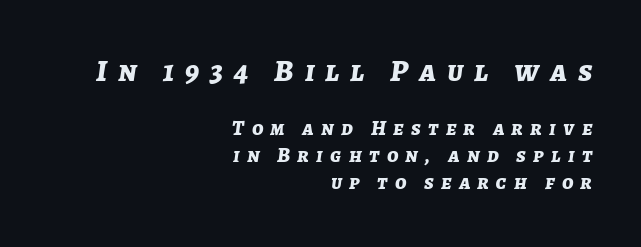
The image shows 31 px bold type, italic (leaning right); set right-aligned, normal line spacing (1.28x), unusually wide letter spacing (+0.35 em), not underlined; the first (top) block is 1.48x larger; low stroke contrast and a medium x-height.
